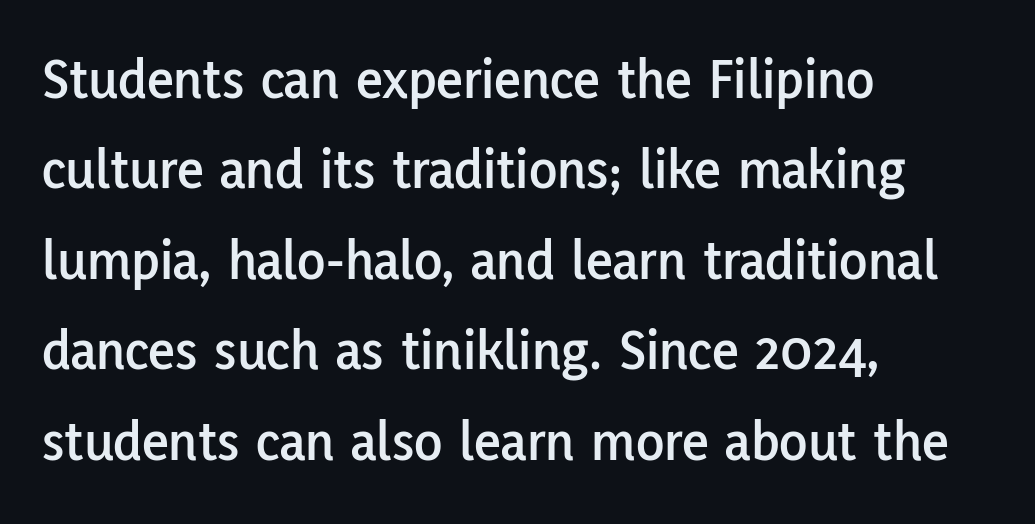
{"serif": "no", "italic": "no", "width": "normal", "stroke_contrast": "low", "x_height": "medium", "monospaced": "no", "underline": "no", "align": "left", "line_spacing": "normal", "line_spacing_ratio": 1.56, "letter_spacing": "normal", "letter_spacing_em": 0.0, "glyph_px": 58}
